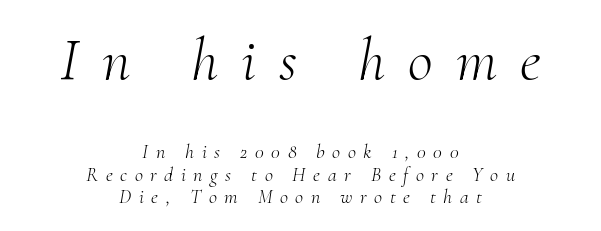
Q: Is the text bold? A: No.
Q: Is the text italic (slanted)? A: Yes, it leans right by about 10 degrees.
Q: Is the typeface a serif or a sans-serif typeface? A: Serif.
Q: Is the text underlined? A: No.
Q: How is the paragraph aligned? A: Centered.
Q: Is the spacing between letters normal or unusually wide? A: Unusually wide.
Q: Is the spacing between lines tight, normal or loose? A: Tight.
Q: Which block of text is set in a larger size, the first (top) or the second (bottom)? A: The first (top) one.
Q: Width (condensed, normal, or wide)? A: Normal.
Q: Stroke contrast? A: Medium.
Q: x-height? A: Small.
Q: Monospaced? A: No.
